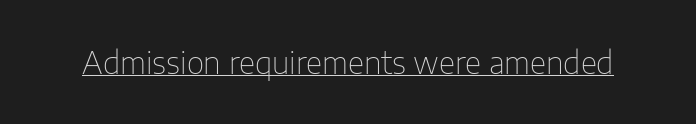
This rendering leaves character spacing at its baseline value. Font category for this specimen: sans-serif. Stroke mass is kept to a normal reading level or below. What decoration does the sample have? An underline.
